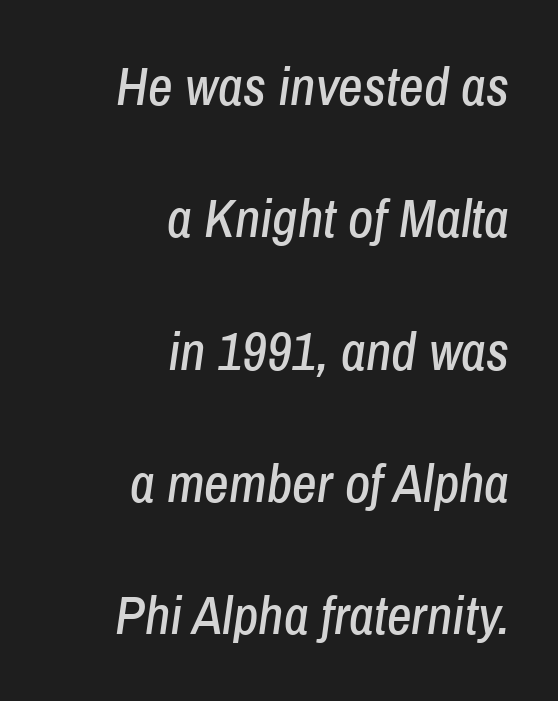
Each new line begins a long way beneath the previous one. Italic: yes, the glyphs are oblique. The face used here is proportionally spaced, like ordinary book or web type. Every row of glyphs terminates at an identical x-position on the right. Characters follow at the spacing the type designer built in.
